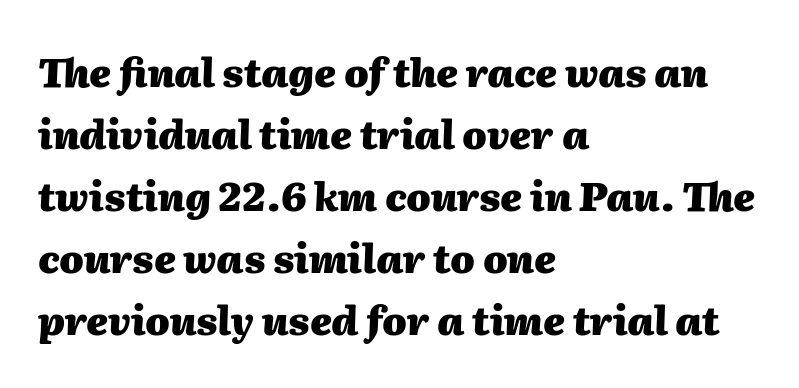
{"italic": "yes", "lean": "right", "slant_degrees": 2, "bold": "yes", "weight": "heavy", "width": "normal", "stroke_contrast": "medium", "x_height": "medium", "monospaced": "no", "underline": "no", "align": "left", "line_spacing": "normal", "line_spacing_ratio": 1.59, "letter_spacing": "normal", "letter_spacing_em": 0.0, "glyph_px": 39}
